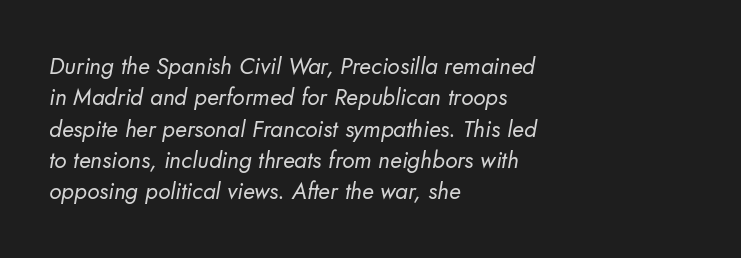
The line texture is even and compact thanks to regular tracking. The passage shown is not underscored anywhere. The typeface has the unassuming heft of standard copy or less. The rendering anchors every line to the left-hand side.
